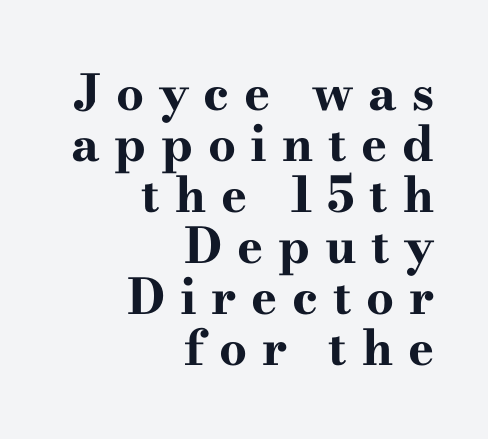
Q: Is the text bold? A: Yes.
Q: Is the text italic (slanted)? A: No, it is upright.
Q: Is the typeface a serif or a sans-serif typeface? A: Serif.
Q: Is the text underlined? A: No.
Q: How is the paragraph aligned? A: Right-aligned.
Q: Is the spacing between letters normal or unusually wide? A: Unusually wide.
Q: Is the spacing between lines tight, normal or loose? A: Tight.
Q: Width (condensed, normal, or wide)? A: Wide.
Q: Stroke contrast? A: High.
Q: x-height? A: Small.
Q: Monospaced? A: No.
